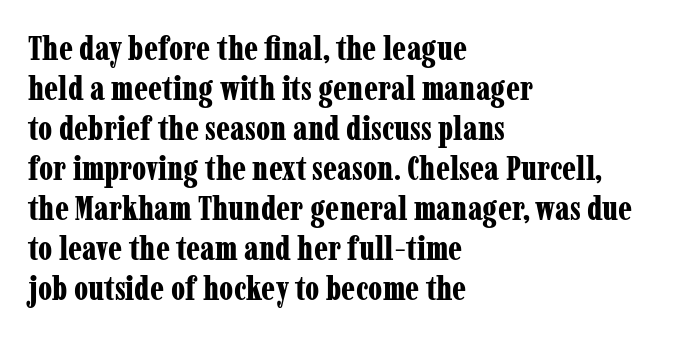
Q: Is the text bold? A: Yes.
Q: Is the text italic (slanted)? A: No, it is upright.
Q: Is the typeface a serif or a sans-serif typeface? A: Serif.
Q: Is the text underlined? A: No.
Q: How is the paragraph aligned? A: Left-aligned.
Q: Is the spacing between letters normal or unusually wide? A: Normal.
Q: Width (condensed, normal, or wide)? A: Condensed.
Q: Stroke contrast? A: Low.
Q: x-height? A: Medium.
Q: Monospaced? A: No.
